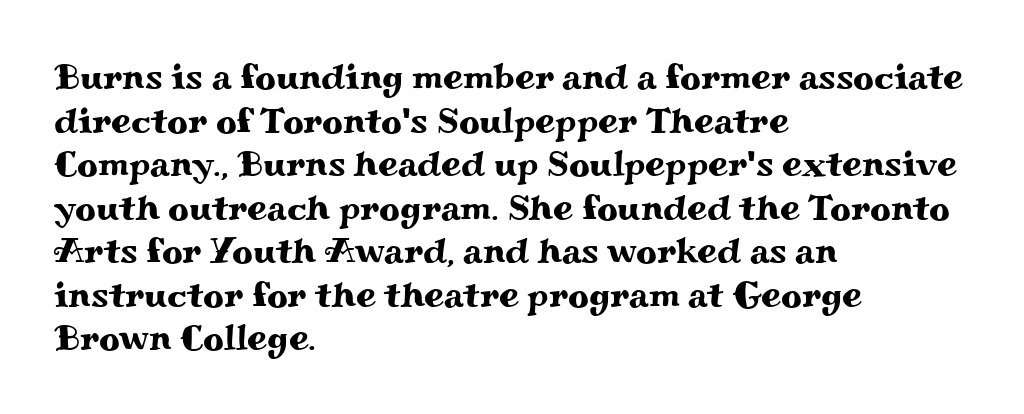
The image shows 36 px wide serif type, upright; set left-aligned, line spacing 1.21x, normal letter spacing, not underlined; medium stroke contrast and a small x-height.
